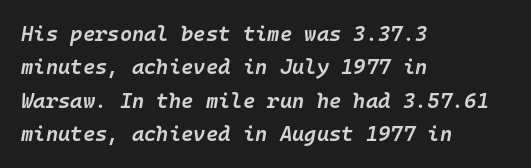
These lines sit exactly where default settings would place them. Stems and bowls a touch heavier than normal — semibold. Tracking value appears to be zero — textbook default spacing. You can tell it's italic because the verticals aren't actually vertical. The space directly below the letters is spotless. Left-aligned paragraph, ragged on the right.
